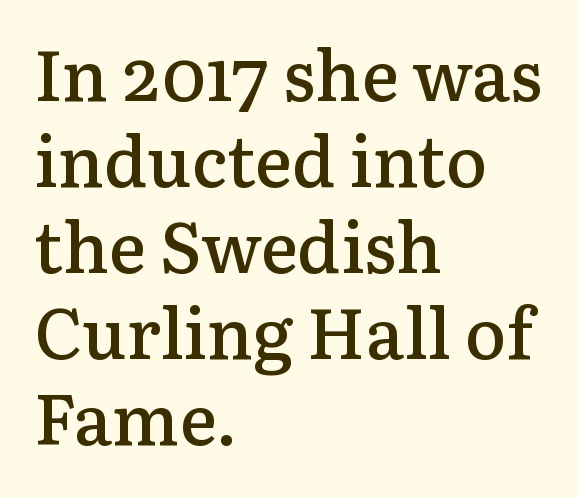
{"serif": "yes", "italic": "no", "bold": "semi", "weight": "semibold", "width": "normal", "stroke_contrast": "low", "x_height": "medium", "monospaced": "no", "underline": "no", "align": "left", "line_spacing_ratio": 1.23, "letter_spacing": "normal", "letter_spacing_em": 0.0, "glyph_px": 70}
